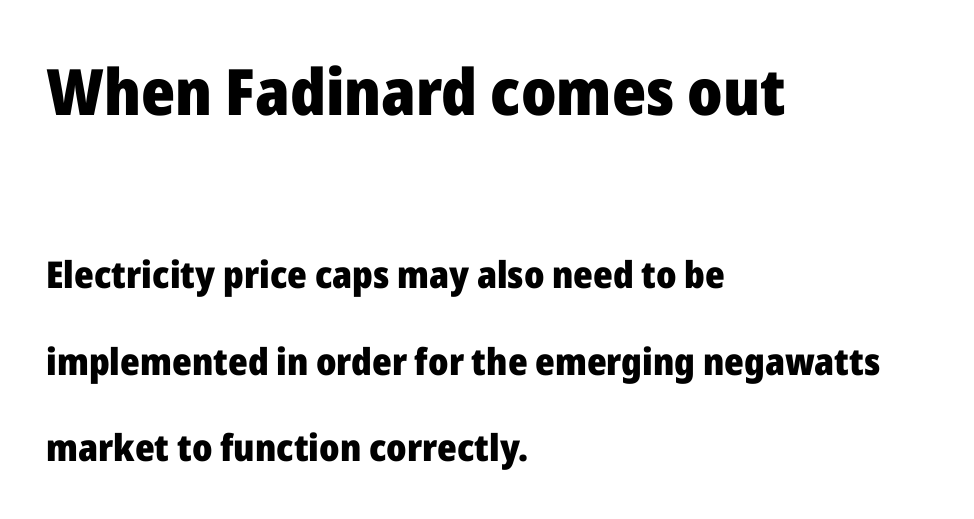
Q: Is the text bold? A: Yes.
Q: Is the text italic (slanted)? A: No, it is upright.
Q: Is the typeface a serif or a sans-serif typeface? A: Sans-serif.
Q: Is the text underlined? A: No.
Q: How is the paragraph aligned? A: Left-aligned.
Q: Is the spacing between letters normal or unusually wide? A: Normal.
Q: Is the spacing between lines tight, normal or loose? A: Loose.
Q: Which block of text is set in a larger size, the first (top) or the second (bottom)? A: The first (top) one.
Q: Width (condensed, normal, or wide)? A: Normal.
Q: Stroke contrast? A: Low.
Q: x-height? A: Medium.
Q: Monospaced? A: No.
